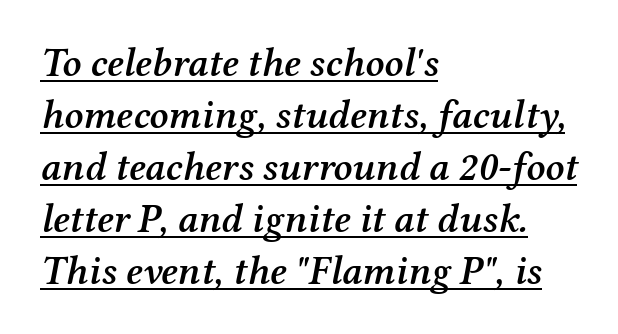
Q: Is the text bold? A: Semi-bold.
Q: Is the text italic (slanted)? A: Yes, it leans right by about 12 degrees.
Q: Is the typeface a serif or a sans-serif typeface? A: Serif.
Q: Is the text underlined? A: Yes.
Q: How is the paragraph aligned? A: Left-aligned.
Q: Is the spacing between letters normal or unusually wide? A: Normal.
Q: Is the spacing between lines tight, normal or loose? A: Normal.
Q: Width (condensed, normal, or wide)? A: Normal.
Q: Stroke contrast? A: Medium.
Q: x-height? A: Medium.
Q: Monospaced? A: No.
